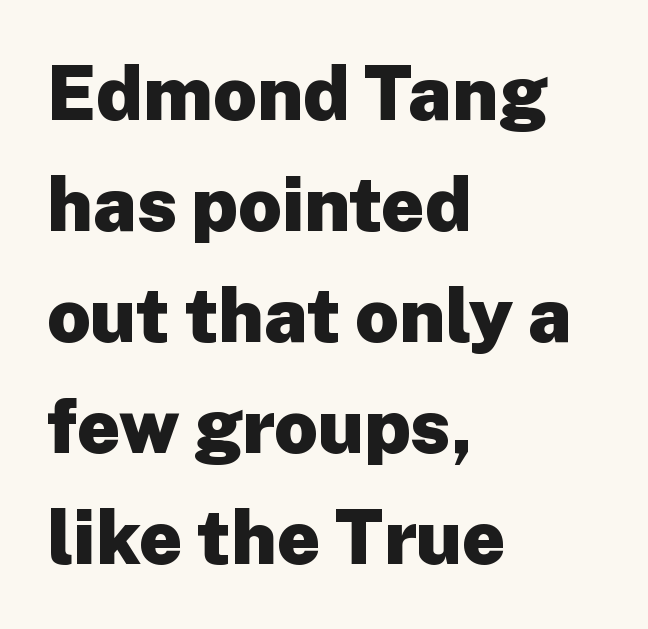
The image shows 76 px heavy sans-serif type, upright; set left-aligned, normal line spacing (1.46x), normal letter spacing, not underlined; low stroke contrast and a medium x-height.
